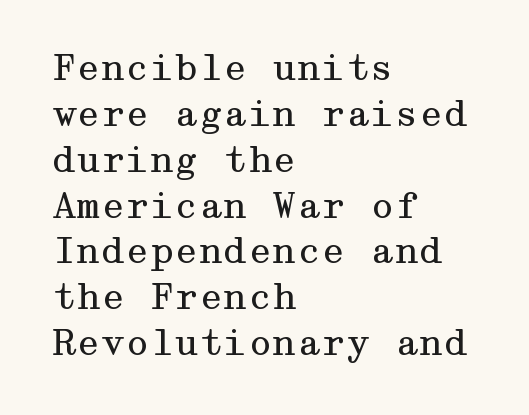
Quick note: underline off. Quick note: not italic, upright. Left-aligned paragraph, ragged on the right. Compared with typical paragraphs, the rows here are spaced about the same. Font category for this specimen: serif. Words appear dense and cohesive because spacing is normal.
